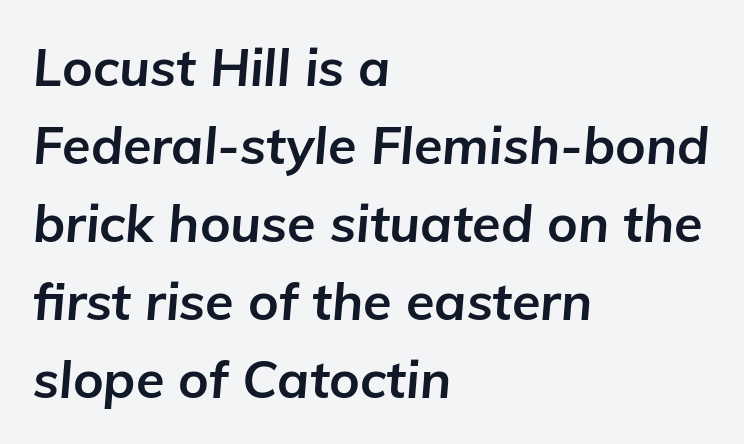
Yep, that's italic — everything's leaning. How would I describe the line gaps? Plain and ordinary. Think of a printed novel: that variable character pitch is what you see here. A classic flush-left, rag-right setting is used for this passage. The sample has been set heavy, in full bold.
